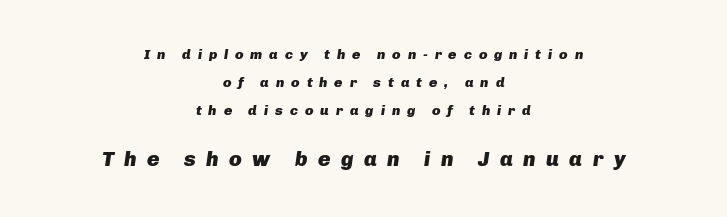
The image shows 21 px bold type, italic (leaning right); set centered, loose line spacing (2.0x), unusually wide letter spacing (+0.49 em), not underlined; the second (bottom) block is 1.5x larger.
